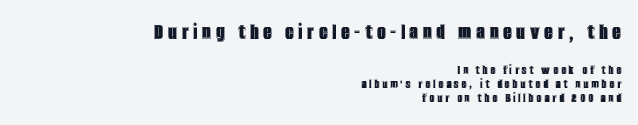
The image shows 24 px text type, upright; set right-aligned, tight line spacing (1.02x), unusually wide letter spacing (+0.2 em), not underlined; the first (top) block is 1.71x larger.
